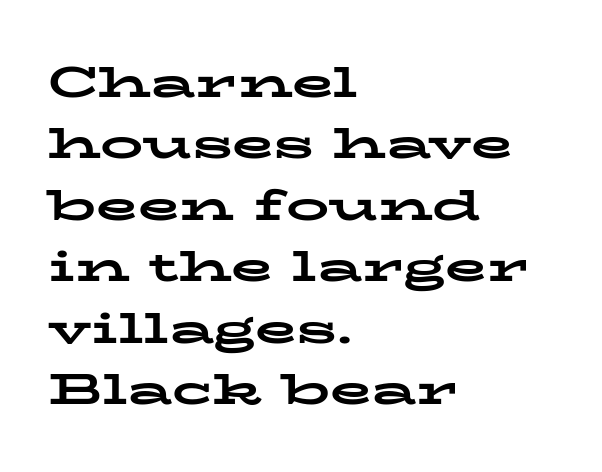
Q: Is the text bold? A: Yes.
Q: Is the text italic (slanted)? A: No, it is upright.
Q: Is the typeface a serif or a sans-serif typeface? A: Serif.
Q: Is the text underlined? A: No.
Q: How is the paragraph aligned? A: Left-aligned.
Q: Is the spacing between letters normal or unusually wide? A: Normal.
Q: Is the spacing between lines tight, normal or loose? A: Normal.
Q: Width (condensed, normal, or wide)? A: Wide.
Q: Stroke contrast? A: Low.
Q: x-height? A: Medium.
Q: Monospaced? A: No.
